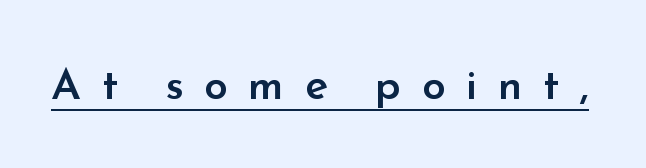
Q: Is the text bold? A: Semi-bold.
Q: Is the text italic (slanted)? A: No, it is upright.
Q: Is the typeface a serif or a sans-serif typeface? A: Sans-serif.
Q: Is the text underlined? A: Yes.
Q: Is the spacing between letters normal or unusually wide? A: Unusually wide.
Q: Width (condensed, normal, or wide)? A: Normal.
Q: Stroke contrast? A: Low.
Q: x-height? A: Small.
Q: Monospaced? A: No.
